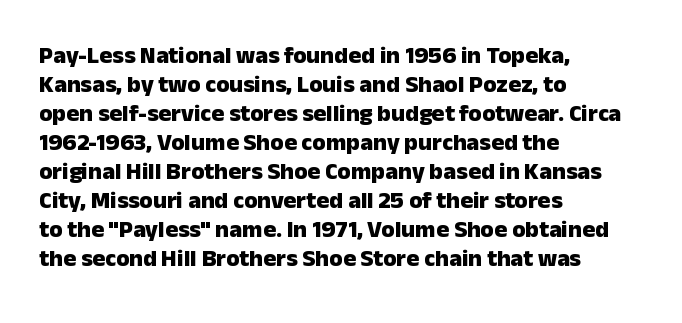
Bold? Absolutely — the strokes are thick and heavy. These lines are set flush left with a ragged right edge. Each row of text sits above clean, open space. There is no visible air inserted between adjacent glyphs. The type sits square on the baseline with zero lean.
